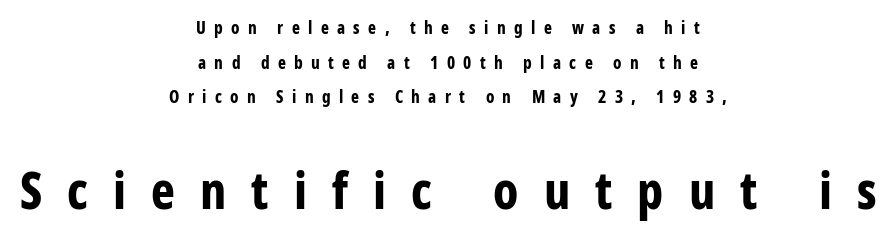
Q: Is the text bold? A: Yes.
Q: Is the text italic (slanted)? A: No, it is upright.
Q: Is the typeface a serif or a sans-serif typeface? A: Sans-serif.
Q: Is the text underlined? A: No.
Q: How is the paragraph aligned? A: Centered.
Q: Is the spacing between letters normal or unusually wide? A: Unusually wide.
Q: Is the spacing between lines tight, normal or loose? A: Loose.
Q: Which block of text is set in a larger size, the first (top) or the second (bottom)? A: The second (bottom) one.
Q: Width (condensed, normal, or wide)? A: Condensed.
Q: Stroke contrast? A: Low.
Q: x-height? A: Medium.
Q: Monospaced? A: No.
